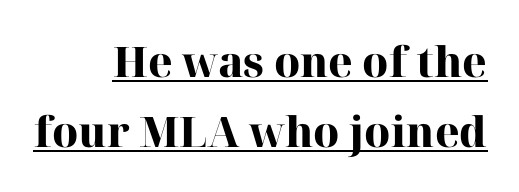
The lettering stays uniformly vertical, giving the passage a roman look. Looks like someone drew a line under every word here. Spacing verdict: proportional, widths tailored to each character. Thick stems and heavy bowls — unmistakably bold. If you measured baseline to baseline, you'd find a middling distance.
